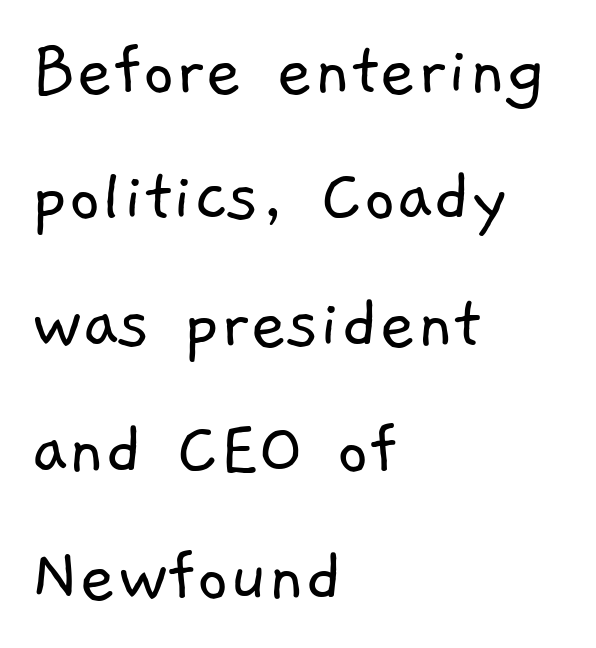
Q: Is the text bold? A: No.
Q: Is the typeface a serif or a sans-serif typeface? A: Sans-serif.
Q: Is the text underlined? A: No.
Q: How is the paragraph aligned? A: Left-aligned.
Q: Is the spacing between letters normal or unusually wide? A: Normal.
Q: Is the spacing between lines tight, normal or loose? A: Normal.
Q: Width (condensed, normal, or wide)? A: Normal.
Q: Stroke contrast? A: Low.
Q: x-height? A: Medium.
Q: Monospaced? A: No.
